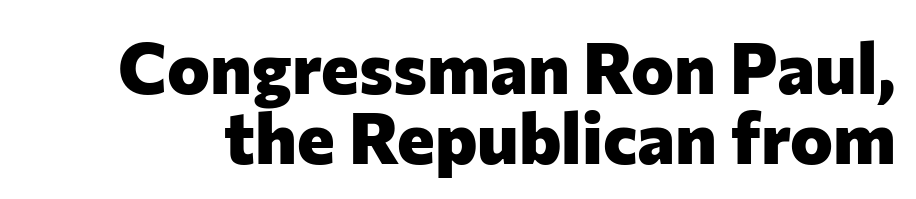
The image shows 72 px heavy sans-serif type, upright; set tight line spacing (0.97x), normal letter spacing, not underlined; low stroke contrast and a medium x-height.
